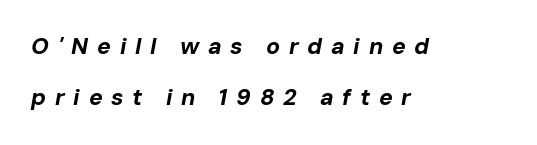
The image shows 23 px bold type, italic (leaning right); set left-aligned, loose line spacing (2.23x), unusually wide letter spacing (+0.38 em), not underlined.
